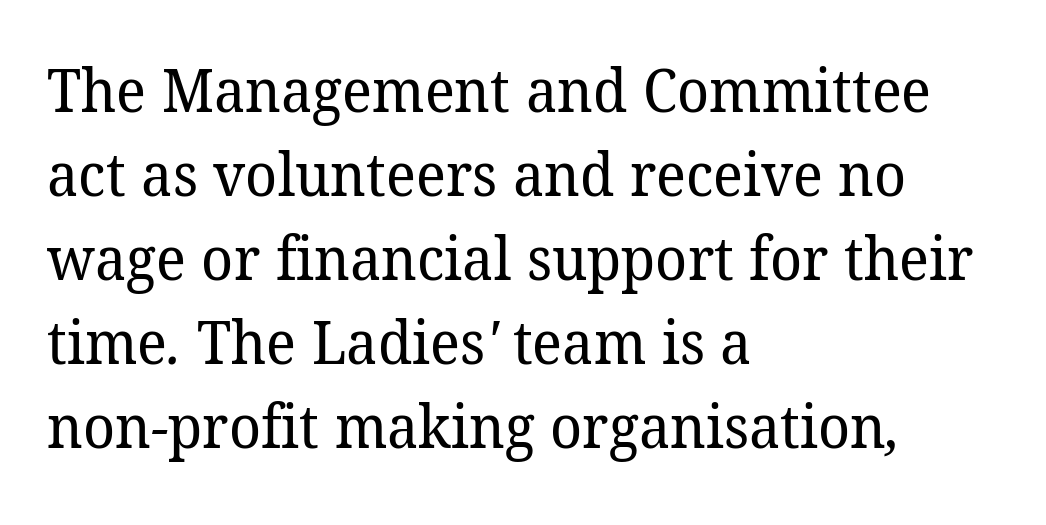
The image shows 60 px regular-weight serif type; set left-aligned, normal line spacing (1.4x), normal letter spacing, not underlined; low stroke contrast and a medium x-height.
